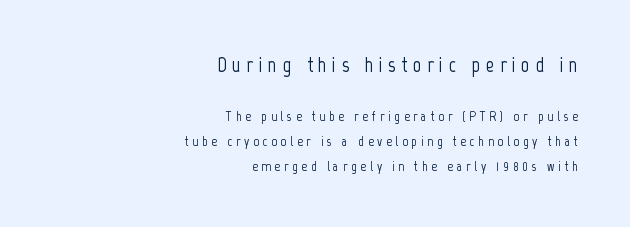
Q: Is the text italic (slanted)? A: No, it is upright.
Q: Is the text underlined? A: No.
Q: How is the paragraph aligned? A: Right-aligned.
Q: Is the spacing between letters normal or unusually wide? A: Unusually wide.
Q: Which block of text is set in a larger size, the first (top) or the second (bottom)? A: The first (top) one.
